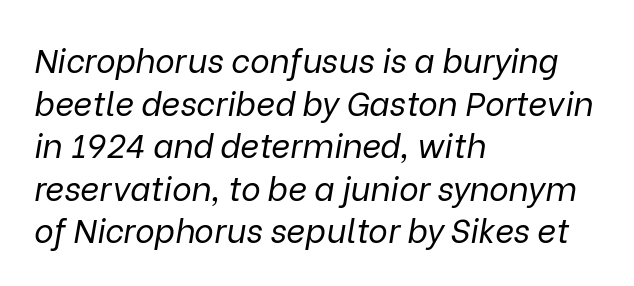
The image shows 33 px regular-weight type, italic (leaning right); set left-aligned, normal line spacing (1.29x), normal letter spacing, not underlined; low stroke contrast and a medium x-height.
